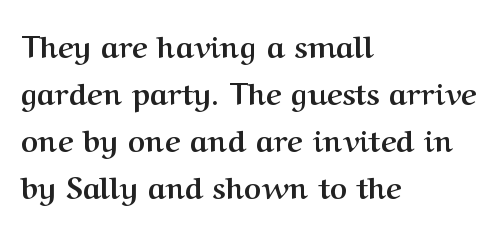
Q: Is the text bold? A: Yes.
Q: Is the text italic (slanted)? A: No, it is upright.
Q: Is the typeface a serif or a sans-serif typeface? A: Serif.
Q: Is the text underlined? A: No.
Q: How is the paragraph aligned? A: Left-aligned.
Q: Is the spacing between letters normal or unusually wide? A: Normal.
Q: Is the spacing between lines tight, normal or loose? A: Normal.
Q: Width (condensed, normal, or wide)? A: Normal.
Q: Stroke contrast? A: Medium.
Q: x-height? A: Medium.
Q: Monospaced? A: No.
